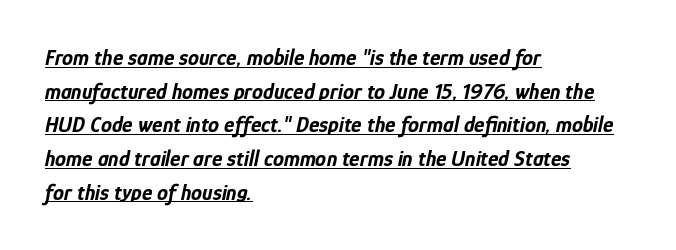
Each line of the rendering has a horizontal stroke beneath the glyphs. One-word summary of the alignment: left. Compared with an ordinary text face, these strokes are far heavier — a full bold. Quick note: italic. Standard letterfit; no display-style spreading of the glyphs.
